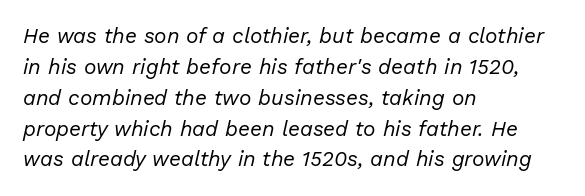
Q: Is the text bold? A: No.
Q: Is the text italic (slanted)? A: Yes, it leans right by about 13 degrees.
Q: Is the text underlined? A: No.
Q: How is the paragraph aligned? A: Left-aligned.
Q: Is the spacing between letters normal or unusually wide? A: Normal.
Q: Is the spacing between lines tight, normal or loose? A: Normal.
